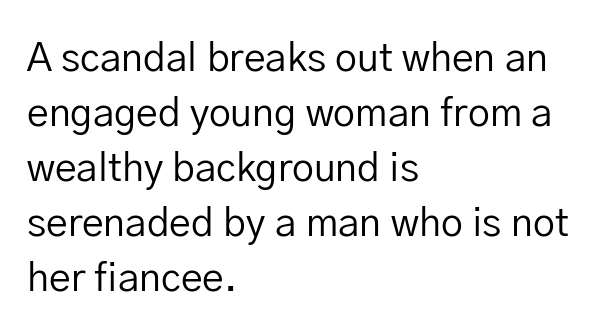
Q: Is the text bold? A: No.
Q: Is the text italic (slanted)? A: No, it is upright.
Q: Is the typeface a serif or a sans-serif typeface? A: Sans-serif.
Q: Is the text underlined? A: No.
Q: How is the paragraph aligned? A: Left-aligned.
Q: Is the spacing between letters normal or unusually wide? A: Normal.
Q: Is the spacing between lines tight, normal or loose? A: Normal.
Q: Width (condensed, normal, or wide)? A: Normal.
Q: Stroke contrast? A: Low.
Q: x-height? A: Medium.
Q: Monospaced? A: No.
